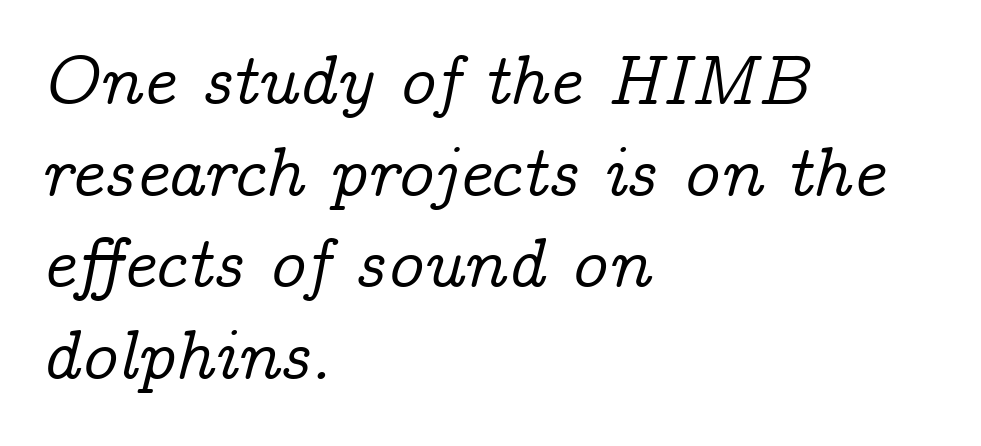
{"serif": "yes", "italic": "yes", "lean": "right", "slant_degrees": 14, "width": "normal", "stroke_contrast": "low", "x_height": "medium", "monospaced": "no", "underline": "no", "align": "left", "line_spacing": "normal", "line_spacing_ratio": 1.31, "letter_spacing": "normal", "letter_spacing_em": 0.0, "glyph_px": 70}
